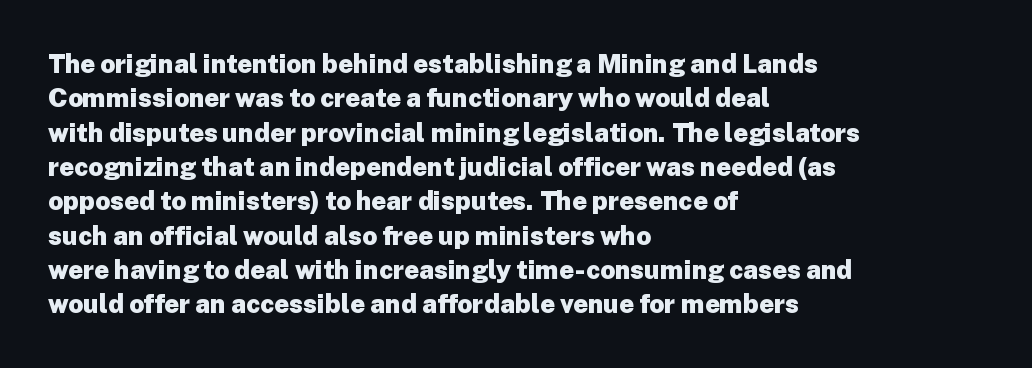
Q: Is the text bold? A: Yes.
Q: Is the text italic (slanted)? A: No, it is upright.
Q: Is the text underlined? A: No.
Q: How is the paragraph aligned? A: Left-aligned.
Q: Is the spacing between letters normal or unusually wide? A: Normal.
Q: Is the spacing between lines tight, normal or loose? A: Normal.
